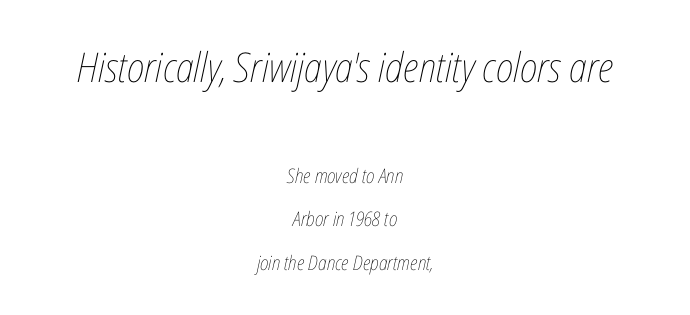
The image shows 41 px thin, condensed type, italic (leaning right); set centered, loose line spacing (2.19x), normal letter spacing, not underlined; the first (top) block is 2.05x larger; low stroke contrast and a medium x-height.
